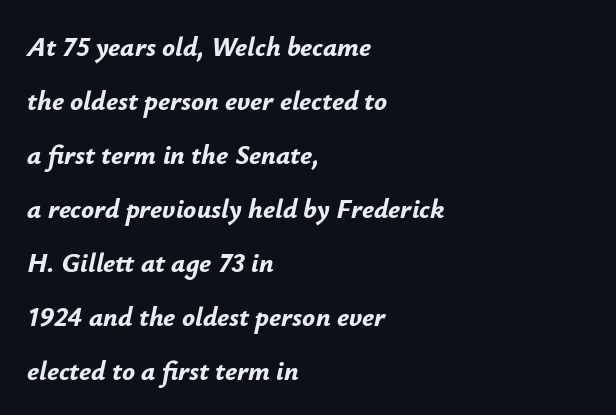
The image shows 27 px bold type, italic (leaning right); set left-aligned, loose line spacing (2.0x), normal letter spacing, not underlined.
